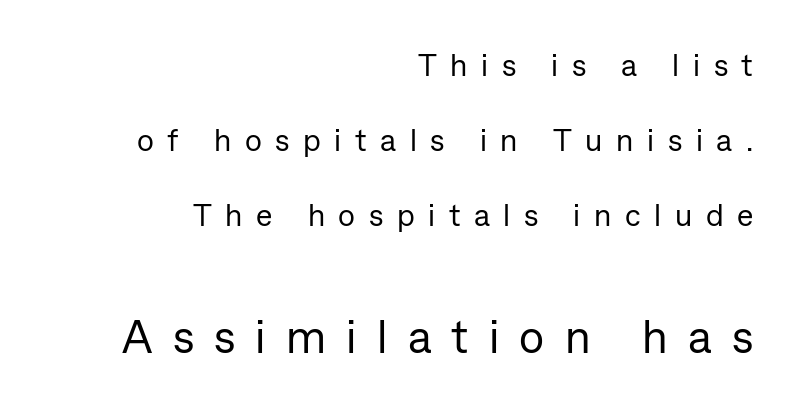
Glance below the letters and you will spot only blank space. No heavy texture on the line: the type isn't bold. Block two is the big one; block one sits smaller above it. If you measured baseline to baseline, you'd find a long distance. In CSS terms this would be text-align: right. No feet cap the strokes, marking this as sans-serif type.
